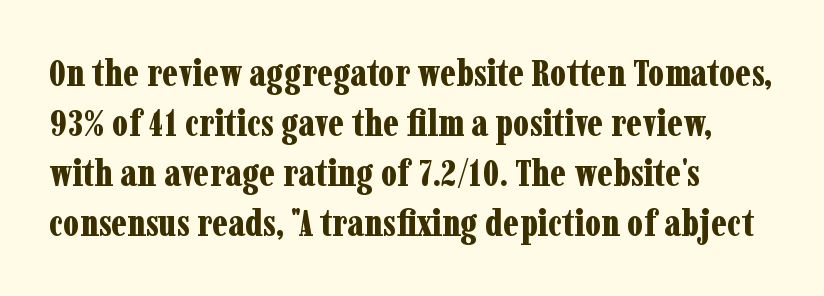
Weight check: bold — yes, fully. Each letter keeps its own natural width here, so spacing adapts to shape. Check where the strokes stop: tiny serifs finish them off. Tracking value appears to be zero — textbook default spacing.
